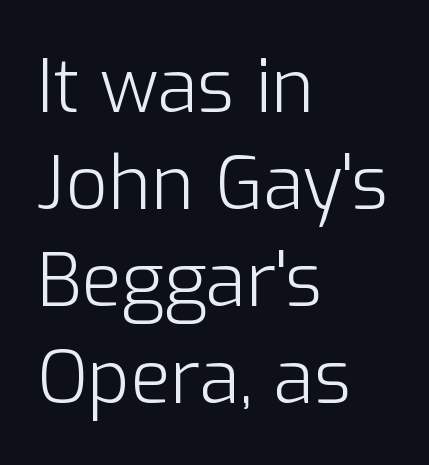
The image shows 74 px light sans-serif type, upright; set left-aligned, normal line spacing (1.31x), normal letter spacing, not underlined; low stroke contrast and a medium x-height.
